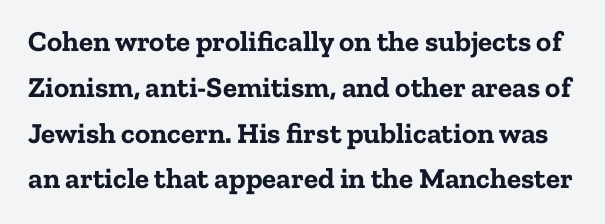
Q: Is the text bold? A: Yes.
Q: Is the text italic (slanted)? A: No, it is upright.
Q: Is the typeface a serif or a sans-serif typeface? A: Serif.
Q: Is the text underlined? A: No.
Q: Is the spacing between letters normal or unusually wide? A: Normal.
Q: Is the spacing between lines tight, normal or loose? A: Normal.
Q: Width (condensed, normal, or wide)? A: Normal.
Q: Stroke contrast? A: Low.
Q: x-height? A: Medium.
Q: Monospaced? A: No.
